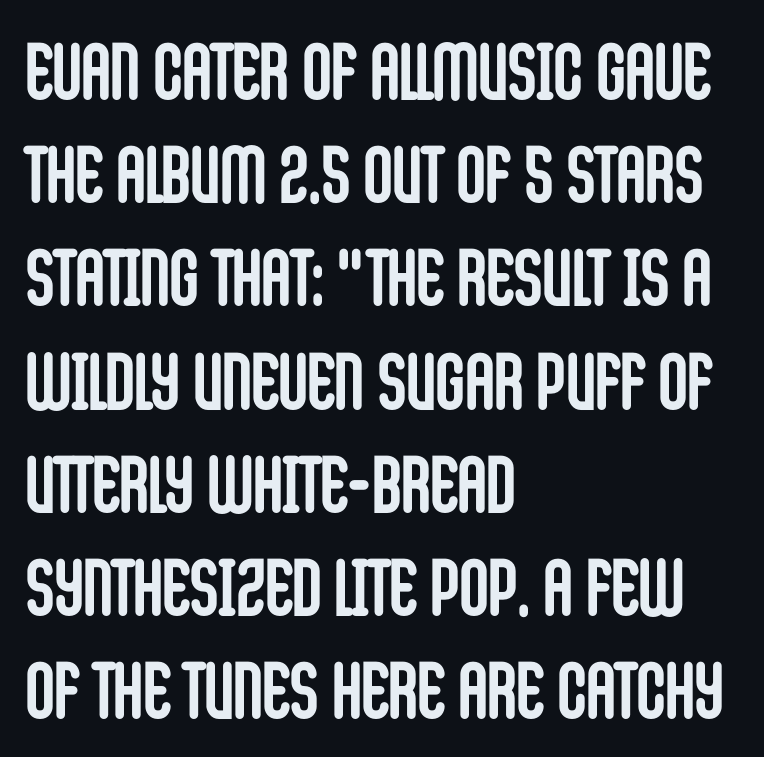
The image shows 80 px semibold, condensed sans-serif type, upright; set left-aligned, normal line spacing (1.29x), normal letter spacing, not underlined; low stroke contrast and a large x-height.
